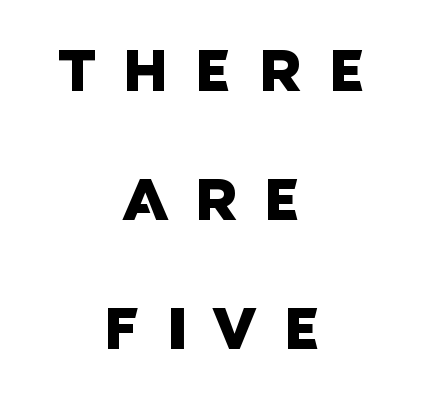
{"serif": "no", "width": "normal", "stroke_contrast": "low", "x_height": "large", "monospaced": "no", "underline": "no", "align": "center", "line_spacing": "loose", "line_spacing_ratio": 2.19, "letter_spacing": "wide", "letter_spacing_em": 0.44, "glyph_px": 59}
